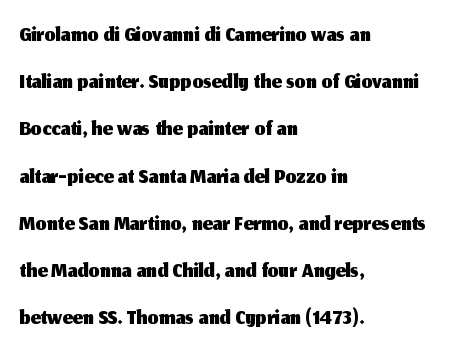
The image shows 35 px sans-serif type, upright; set left-aligned, normal line spacing (1.35x), normal letter spacing, not underlined; medium stroke contrast and a medium x-height.
